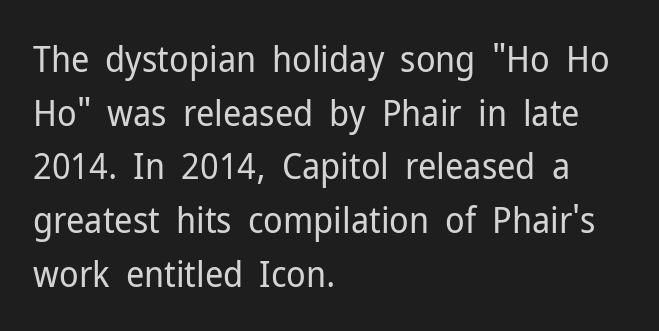
The space directly below the letters is spotless. Does the leading feel generous? No, just average. It's the straight-up-and-down kind of type. Is the type heavy? It reads as light-to-regular instead.
